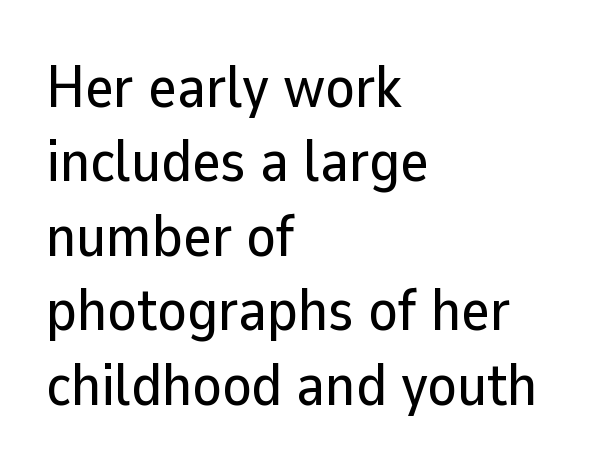
{"serif": "no", "italic": "no", "width": "normal", "stroke_contrast": "low", "x_height": "medium", "monospaced": "no", "underline": "no", "align": "left", "line_spacing_ratio": 1.24, "letter_spacing": "normal", "letter_spacing_em": 0.0, "glyph_px": 60}
